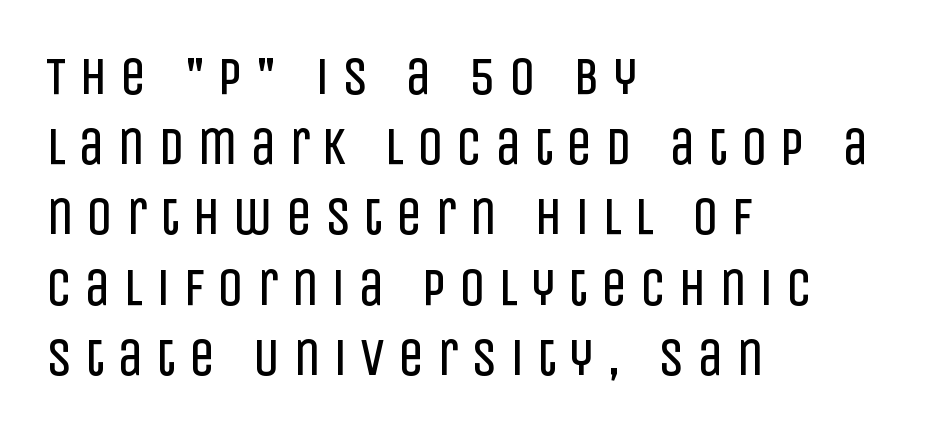
Q: Is the text bold? A: No.
Q: Is the text italic (slanted)? A: No, it is upright.
Q: Is the typeface a serif or a sans-serif typeface? A: Sans-serif.
Q: Is the text underlined? A: No.
Q: How is the paragraph aligned? A: Left-aligned.
Q: Is the spacing between letters normal or unusually wide? A: Unusually wide.
Q: Is the spacing between lines tight, normal or loose? A: Normal.
Q: Width (condensed, normal, or wide)? A: Condensed.
Q: Stroke contrast? A: Low.
Q: x-height? A: Large.
Q: Monospaced? A: No.
